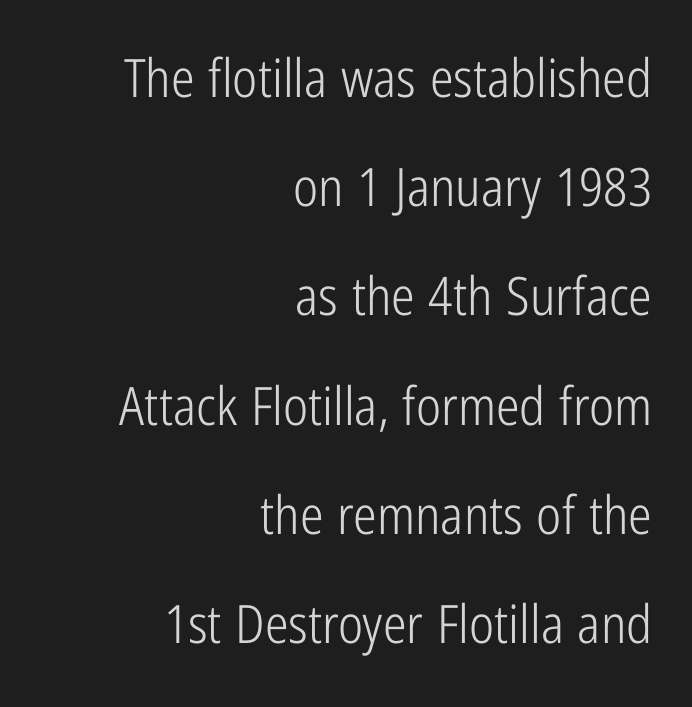
{"serif": "no", "italic": "no", "bold": "no", "weight": "light", "width": "condensed", "stroke_contrast": "low", "x_height": "medium", "monospaced": "no", "underline": "no", "align": "right", "line_spacing": "loose", "line_spacing_ratio": 2.06, "letter_spacing": "normal", "letter_spacing_em": 0.0, "glyph_px": 53}
